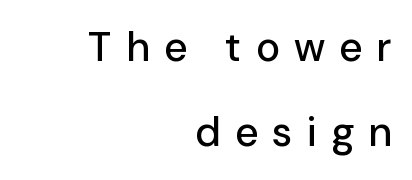
The tracking reads as deliberately expanded to a designer's eye. Horizontally, the lines are justified to the trailing edge only. Every character sits straight up, as roman type does. The rendering uses natural spacing where letterforms have individual widths. Quick note: interline space is abundant. Regarding serifs, this sample does without them.
